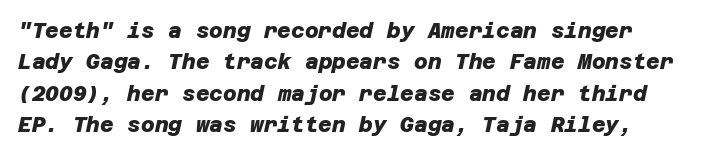
Its strokes are broad and dark, the hallmark of bold type. Standard letterfit; no display-style spreading of the glyphs. Line spacing here is normal. Words float on clear page, feet unadorned.
